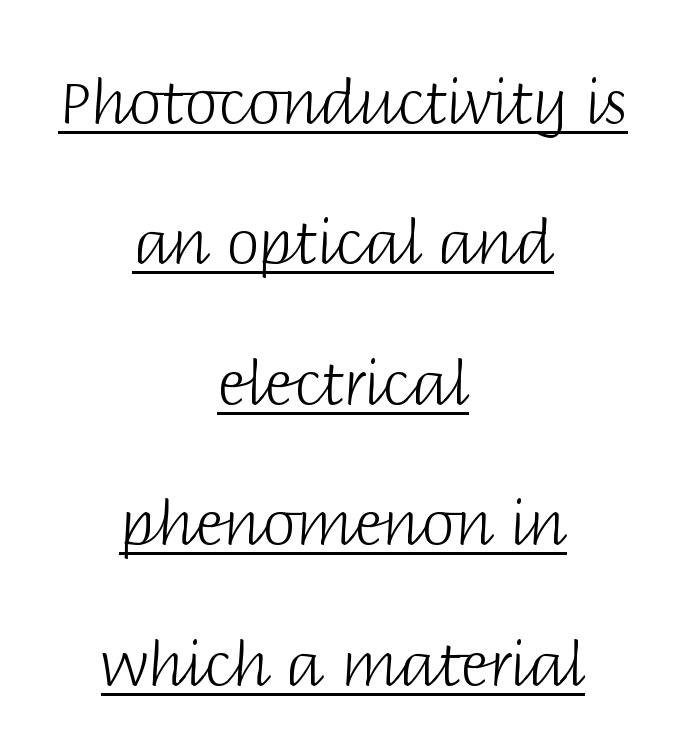
Notice how a bar underscores the lettering throughout. Varying glyph widths throughout — classic text-font behaviour. Between one letter and the next there's only the usual sliver of space. One glance says open: line gaps are wider than usual. Are there feet on the stems? There aren't — it's a sans. Centered paragraph, ragged on both sides.
